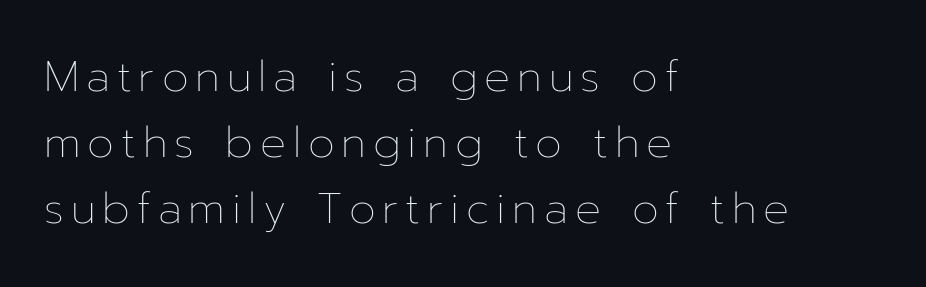
{"italic": "no", "bold": "no", "weight": "thin", "width": "normal", "stroke_contrast": "low", "x_height": "medium", "monospaced": "no", "underline": "no", "align": "left", "line_spacing": "normal", "line_spacing_ratio": 1.54, "glyph_px": 43}
